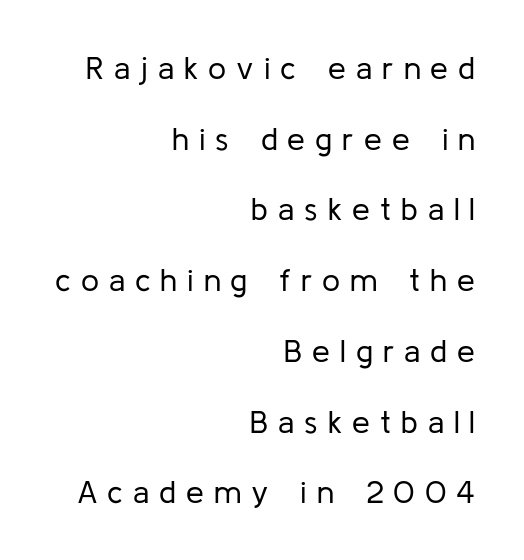
The image shows 32 px regular-weight sans-serif type, upright; set right-aligned, loose line spacing (2.21x), unusually wide letter spacing (+0.31 em), not underlined; low stroke contrast and a medium x-height.
